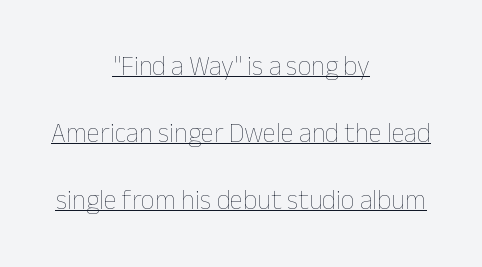
{"italic": "no", "bold": "no", "underline": "yes", "align": "center", "line_spacing": "loose", "line_spacing_ratio": 2.48, "letter_spacing": "normal", "letter_spacing_em": 0.0, "glyph_px": 27}
